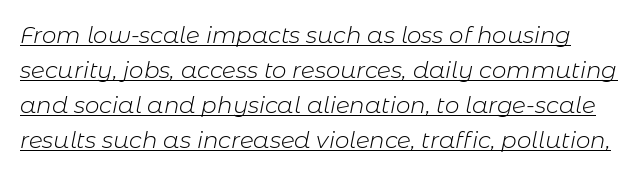
Observe the ordinary spacing: letters are neighbours, not strangers. Normally led — the rows are evenly, conventionally spaced. Weight: not bold — regular or lighter. Every word sits above its own underline. The glyphs look as if they've been sheared to an angle.
